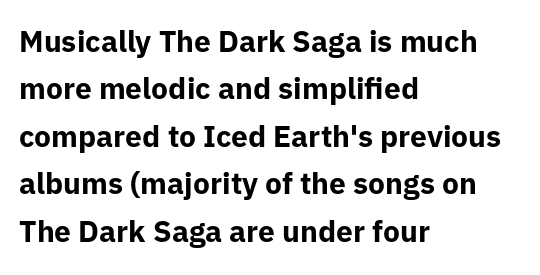
{"serif": "no", "italic": "no", "bold": "yes", "weight": "bold", "width": "normal", "stroke_contrast": "low", "x_height": "medium", "monospaced": "no", "underline": "no", "align": "left", "line_spacing": "normal", "line_spacing_ratio": 1.58, "letter_spacing": "normal", "letter_spacing_em": 0.0, "glyph_px": 30}
